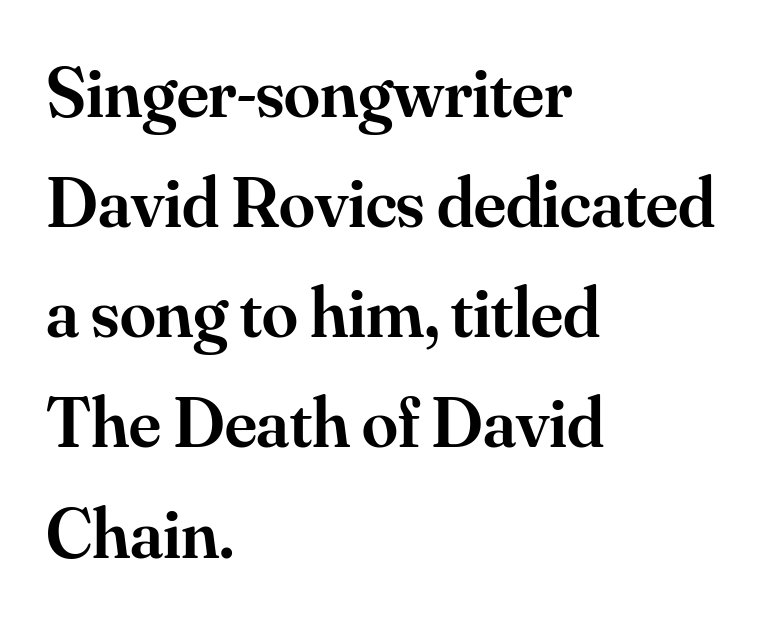
Tracking here is standard; glyphs follow each other at the usual distance. Stems and bowls a touch heavier than normal — semibold. The typeface chosen for these lines features serifs. Alignment: flush left. Looks like regular typesetting: each glyph gets only the width it needs. Posture: upright roman.
